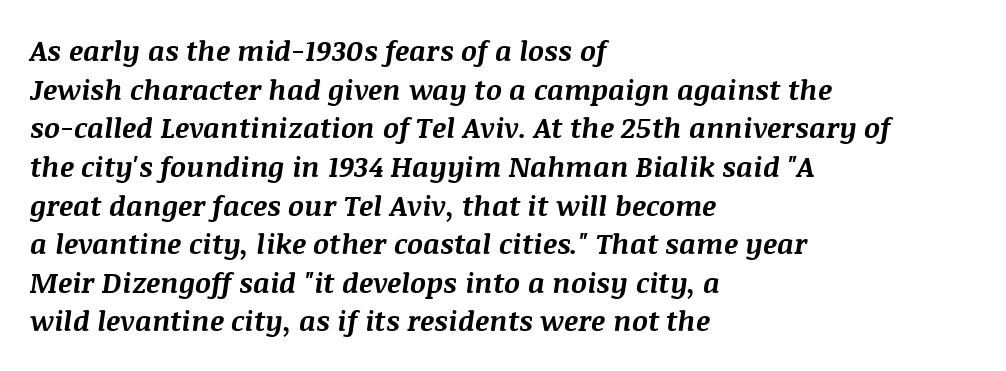
Left-aligned paragraph, ragged on the right. Emphasis by weight is at full strength: bold. Italic? Definitely — the glyphs are oblique. How are the letters spaced? Ordinarily, with no added tracking.
